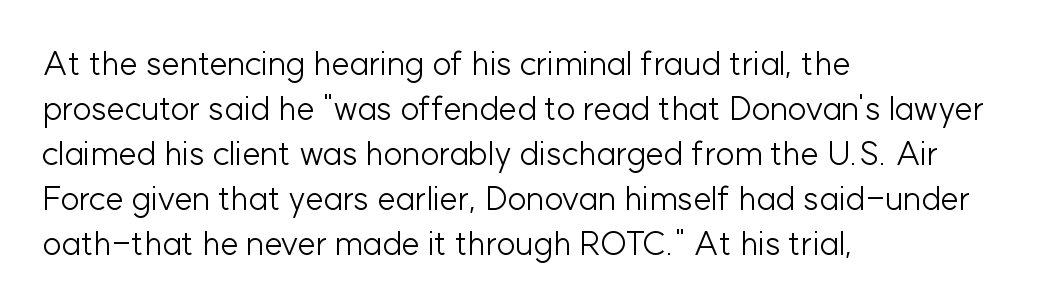
Quick note: underline off. Posture: straight, roman, zero tilt. You could call the tracking neutral — neither tight nor loose. The strokes carry an ordinary text weight at most.
